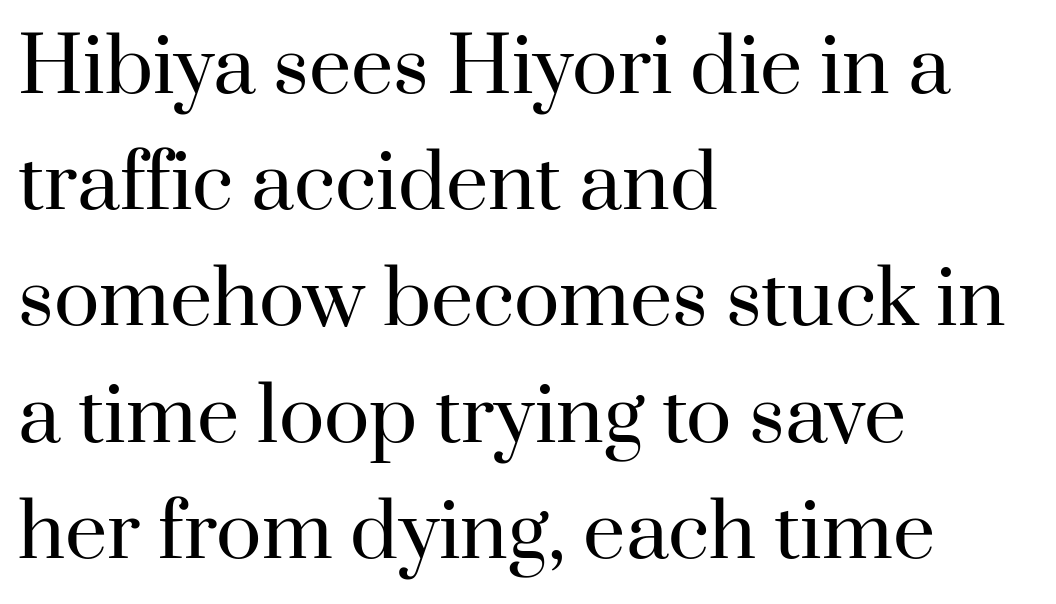
Teacher's note: observe the even left margin — that is flush-left alignment. Unmarked baselines from the first word to the last. A light-to-regular cut is what we see here. Every stem runs plumb, perpendicular to the baseline. The rendering uses natural spacing where letterforms have individual widths.
